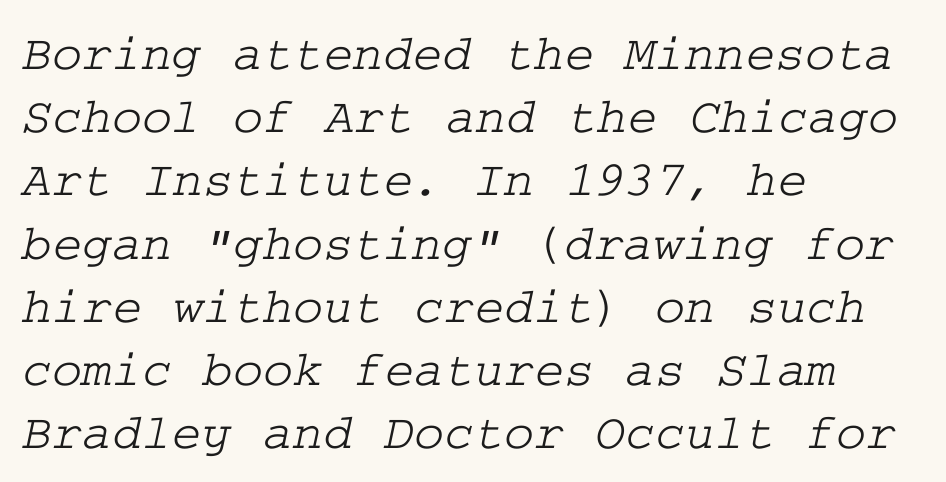
{"serif": "yes", "width": "wide", "stroke_contrast": "low", "x_height": "medium", "underline": "no", "align": "left", "line_spacing_ratio": 1.24, "letter_spacing": "normal", "letter_spacing_em": 0.0, "glyph_px": 51}
